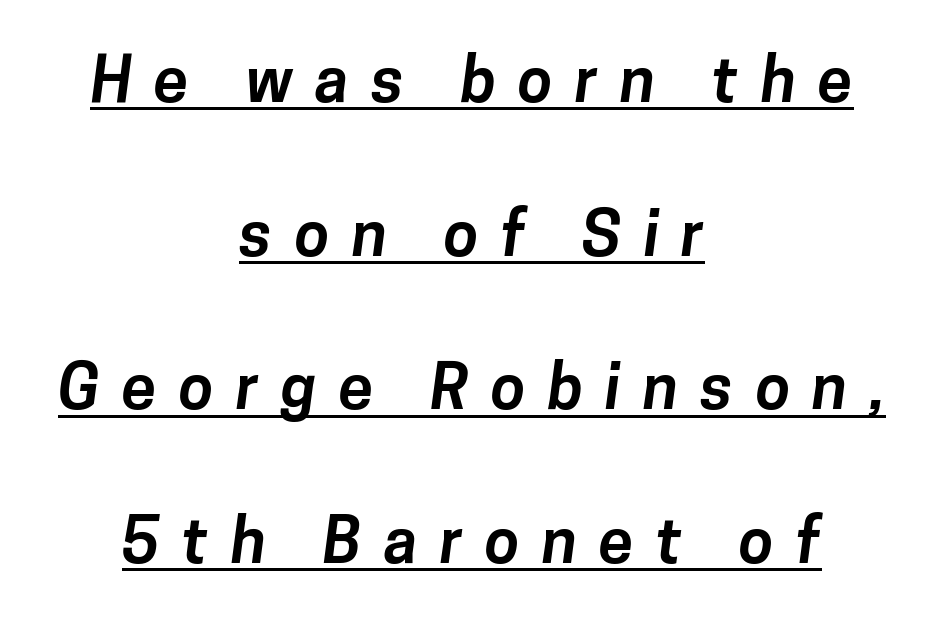
{"serif": "no", "bold": "yes", "weight": "bold", "width": "normal", "stroke_contrast": "low", "x_height": "medium", "monospaced": "no", "underline": "yes", "align": "center", "line_spacing": "loose", "line_spacing_ratio": 2.44, "letter_spacing": "wide", "letter_spacing_em": 0.35, "glyph_px": 63}
